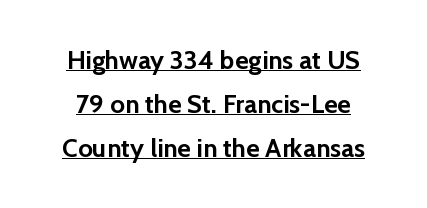
The image shows 26 px bold type, upright; set normal line spacing (1.7x), normal letter spacing, underlined.
